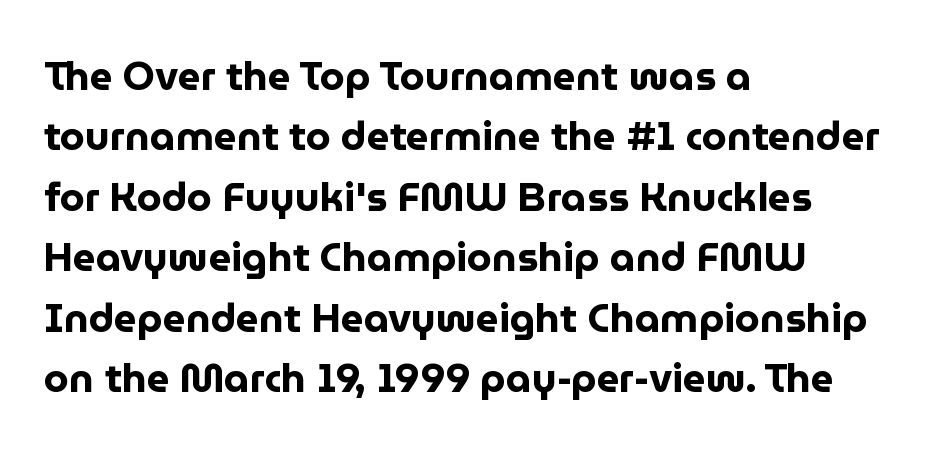
The image shows 40 px bold sans-serif type, upright; set left-aligned, normal line spacing (1.51x), normal letter spacing, not underlined; low stroke contrast and a medium x-height.
